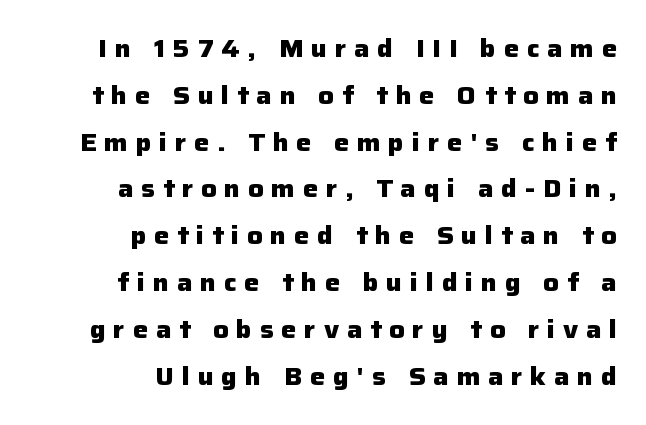
The image shows 24 px bold type, upright; set right-aligned, loose line spacing (1.95x), unusually wide letter spacing (+0.32 em), not underlined.
